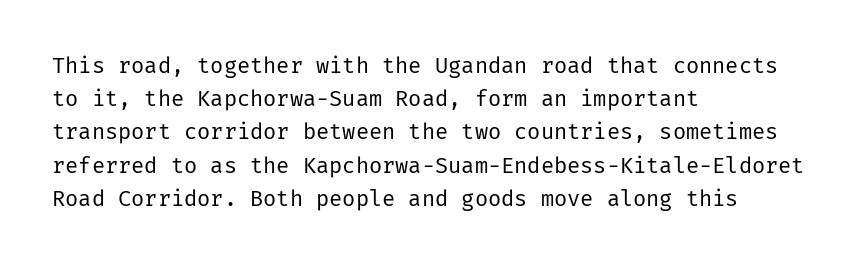
Tall strokes in this sample are plumb rather than angled. Weight: regular or lighter. Tracking value appears to be zero — textbook default spacing. The passage shown stacks its lines at a standard gap. The lines in this sample share a left origin and differ only in where they stop. Anything drawn beneath the words? Only blank space.
